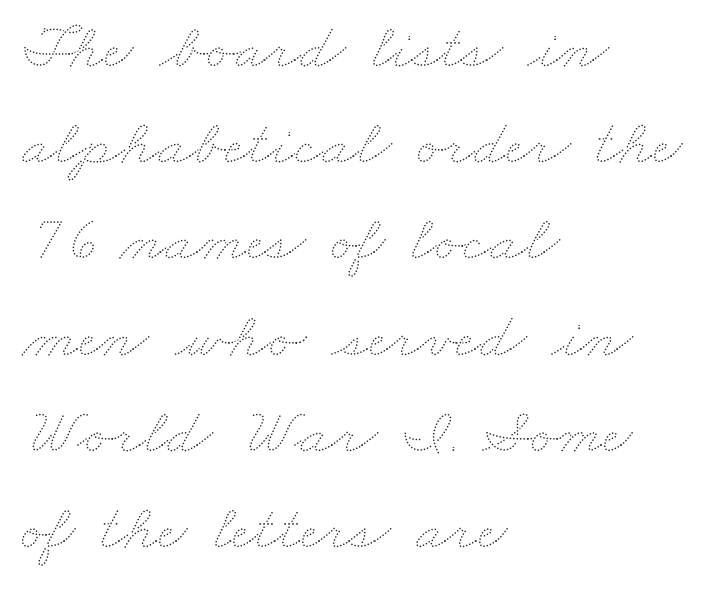
Visually the block forms a straight wall on the left and a jagged coastline on the right. The space beneath each line is pristine and unruled. Tracking here is standard; glyphs follow each other at the usual distance. The rendering uses natural spacing where letterforms have individual widths. Evenly set lines give the paragraph a standard silhouette. Compared with a typical body face, this is equally light or lighter still.
